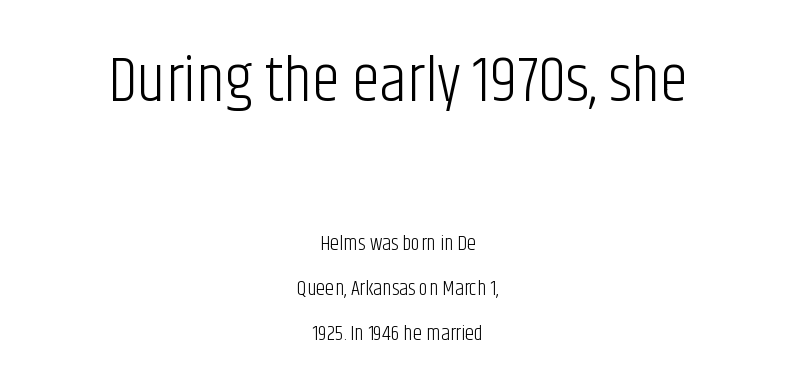
Q: Is the text bold? A: No.
Q: Is the text italic (slanted)? A: No, it is upright.
Q: Is the typeface a serif or a sans-serif typeface? A: Sans-serif.
Q: Is the text underlined? A: No.
Q: How is the paragraph aligned? A: Centered.
Q: Is the spacing between letters normal or unusually wide? A: Normal.
Q: Is the spacing between lines tight, normal or loose? A: Loose.
Q: Which block of text is set in a larger size, the first (top) or the second (bottom)? A: The first (top) one.
Q: Width (condensed, normal, or wide)? A: Condensed.
Q: Stroke contrast? A: Low.
Q: x-height? A: Large.
Q: Monospaced? A: No.
